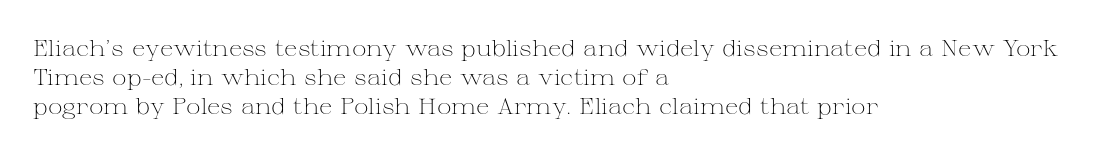
Tall strokes in this sample are plumb rather than angled. The passage shown has conventional tracking throughout. Every row of glyphs begins at an identical x-position on the left. A normal amount of white space separates one row of letters from the next. Type without underlining.
